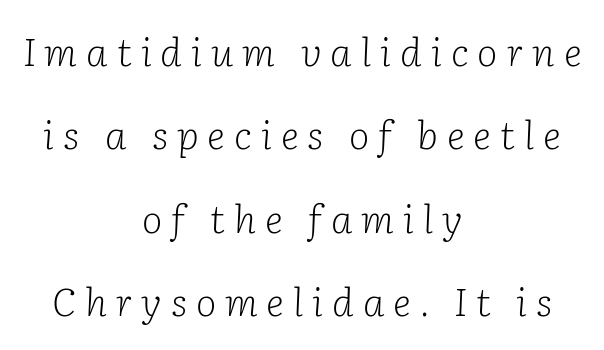
Q: Is the text bold? A: No.
Q: Is the text italic (slanted)? A: Yes, it leans right by about 2 degrees.
Q: Is the typeface a serif or a sans-serif typeface? A: Serif.
Q: Is the text underlined? A: No.
Q: How is the paragraph aligned? A: Centered.
Q: Is the spacing between letters normal or unusually wide? A: Unusually wide.
Q: Is the spacing between lines tight, normal or loose? A: Loose.
Q: Width (condensed, normal, or wide)? A: Normal.
Q: Stroke contrast? A: Low.
Q: x-height? A: Medium.
Q: Monospaced? A: No.
